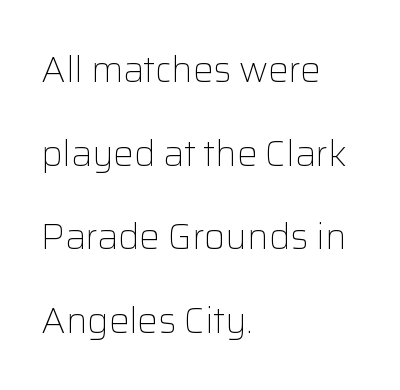
The image shows 36 px light sans-serif type, upright; set left-aligned, loose line spacing (2.32x), normal letter spacing, not underlined; low stroke contrast and a medium x-height.
